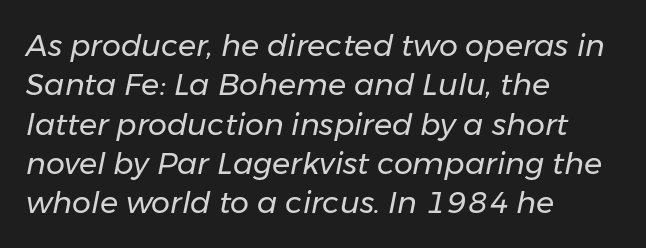
{"italic": "yes", "lean": "right", "slant_degrees": 11, "bold": "no", "weight": "regular", "width": "normal", "stroke_contrast": "low", "x_height": "medium", "monospaced": "no", "underline": "no", "align": "left", "line_spacing": "normal", "line_spacing_ratio": 1.31, "letter_spacing": "normal", "letter_spacing_em": 0.0, "glyph_px": 30}
